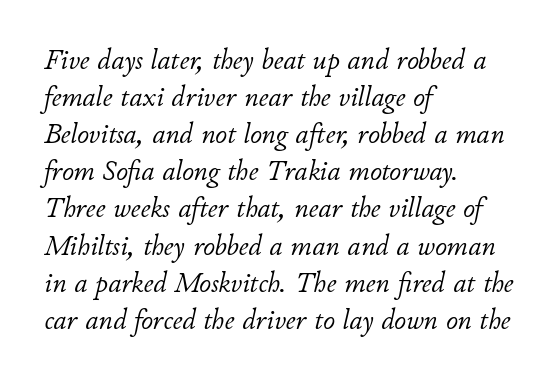
Q: Is the text bold? A: No.
Q: Is the text italic (slanted)? A: Yes, it leans right by about 11 degrees.
Q: Is the text underlined? A: No.
Q: How is the paragraph aligned? A: Left-aligned.
Q: Is the spacing between letters normal or unusually wide? A: Normal.
Q: Is the spacing between lines tight, normal or loose? A: Normal.
Q: Width (condensed, normal, or wide)? A: Normal.
Q: Stroke contrast? A: Low.
Q: x-height? A: Small.
Q: Monospaced? A: No.
